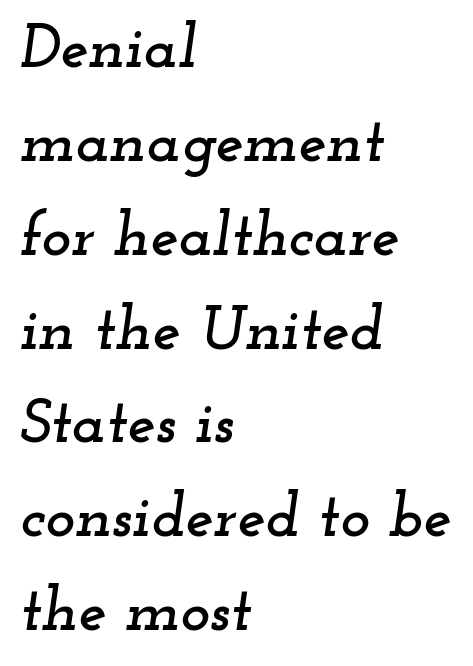
{"serif": "yes", "italic": "yes", "lean": "right", "slant_degrees": 12, "width": "wide", "stroke_contrast": "low", "x_height": "small", "monospaced": "no", "underline": "no", "align": "left", "line_spacing": "normal", "line_spacing_ratio": 1.49, "letter_spacing": "normal", "letter_spacing_em": 0.0, "glyph_px": 63}
